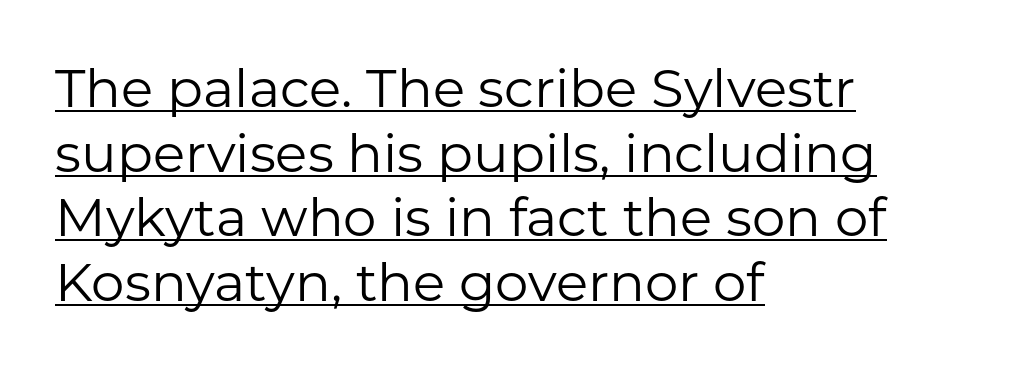
The image shows 53 px regular-weight sans-serif type, upright; set left-aligned, line spacing 1.22x, normal letter spacing, underlined; low stroke contrast and a medium x-height.
